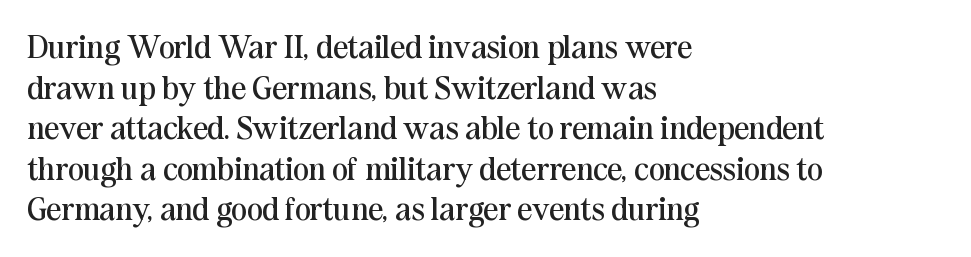
The image shows 33 px regular-weight serif type, upright; set left-aligned, line spacing 1.23x, normal letter spacing, not underlined; medium stroke contrast and a medium x-height.
